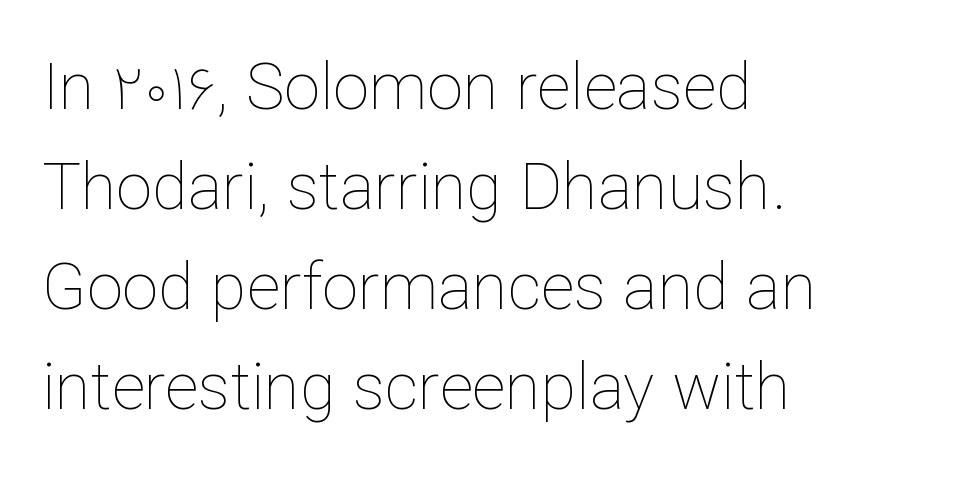
The image shows 65 px thin type, upright; set left-aligned, normal line spacing (1.54x), normal letter spacing, not underlined; low stroke contrast and a medium x-height.
